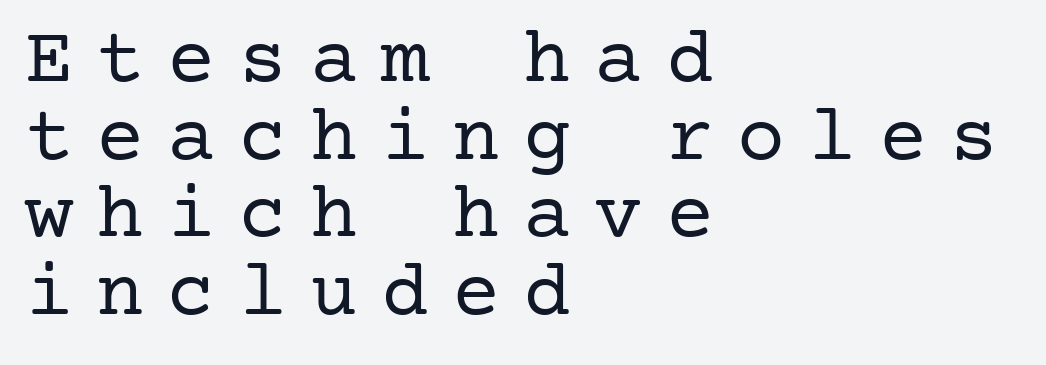
{"serif": "yes", "italic": "no", "bold": "no", "weight": "regular", "width": "normal", "stroke_contrast": "low", "x_height": "medium", "underline": "no", "align": "left", "line_spacing": "tight", "line_spacing_ratio": 0.97, "letter_spacing": "wide", "letter_spacing_em": 0.29, "glyph_px": 80}
